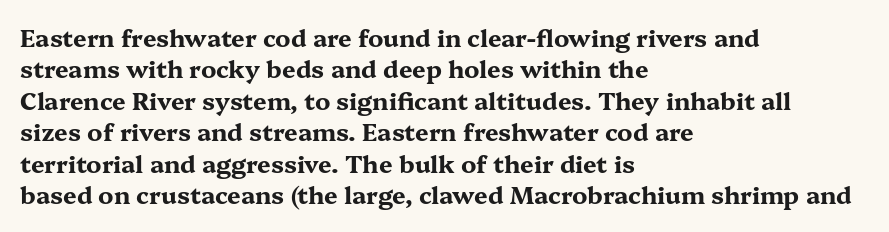
{"italic": "no", "bold": "yes", "underline": "no", "align": "left", "line_spacing": "normal", "line_spacing_ratio": 1.31, "letter_spacing": "normal", "letter_spacing_em": 0.0, "glyph_px": 24}
